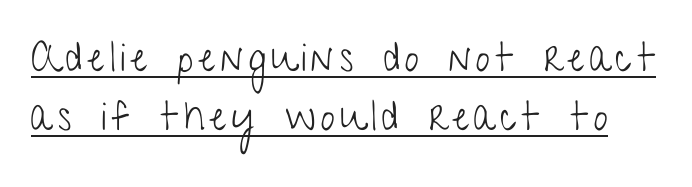
The image shows 40 px light, condensed sans-serif type, upright; set normal line spacing (1.48x), underlined; low stroke contrast and a medium x-height.
